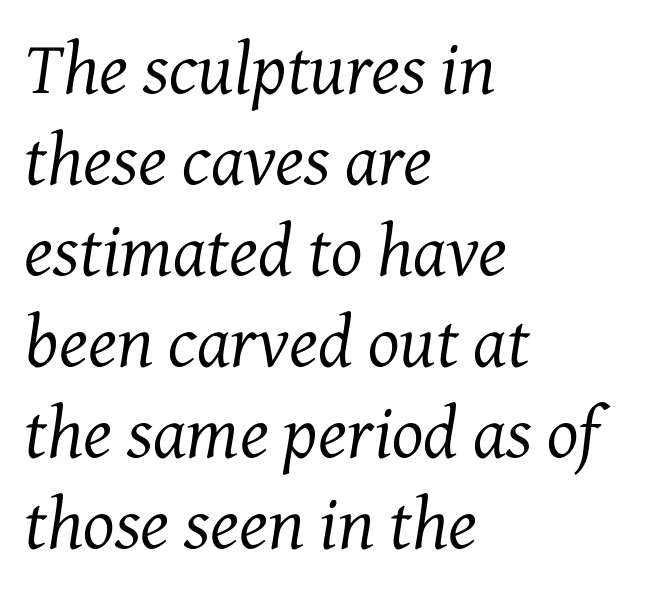
This sample is left-justified, so line endings fall wherever the words run out. Stems here are at most as thick as an everyday book face. The words here are not underlined. Are there feet on the stems? There are — it's a serif. The letters are slanted; this is an italic face.
